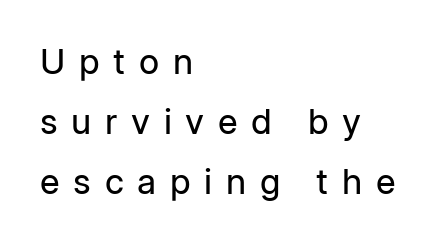
Notice how the passage keeps a crisp vertical edge on the left only. Looks like regular typesetting: each glyph gets only the width it needs. Short note: letters widely spaced. Posture: straight, roman, zero tilt. A typesetter would label this face a sans.
